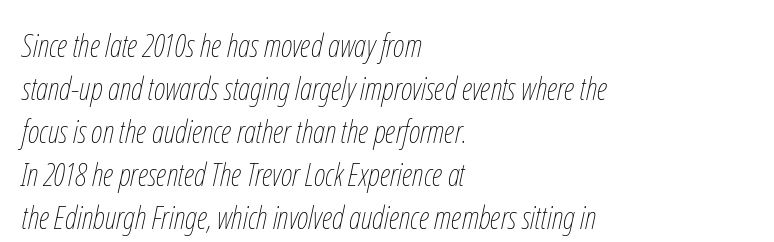
{"italic": "yes", "lean": "right", "slant_degrees": 12, "bold": "no", "weight": "thin", "width": "condensed", "stroke_contrast": "low", "x_height": "medium", "monospaced": "no", "underline": "no", "align": "left", "line_spacing": "normal", "line_spacing_ratio": 1.34, "letter_spacing": "normal", "letter_spacing_em": 0.0, "glyph_px": 32}
